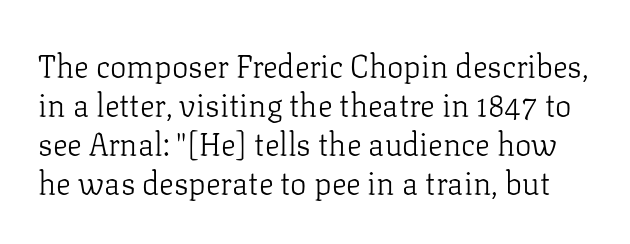
The image shows 31 px light serif type, upright; set normal line spacing (1.26x), normal letter spacing, not underlined; low stroke contrast and a medium x-height.
